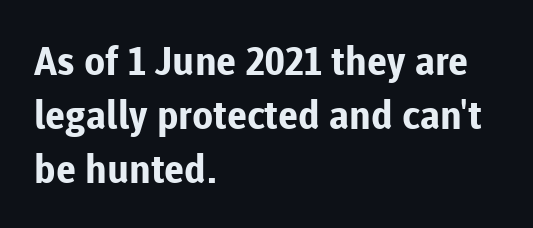
{"serif": "no", "italic": "no", "bold": "yes", "weight": "bold", "width": "normal", "stroke_contrast": "low", "x_height": "medium", "monospaced": "no", "underline": "no", "align": "left", "line_spacing": "normal", "line_spacing_ratio": 1.38, "letter_spacing": "normal", "letter_spacing_em": 0.0, "glyph_px": 39}
